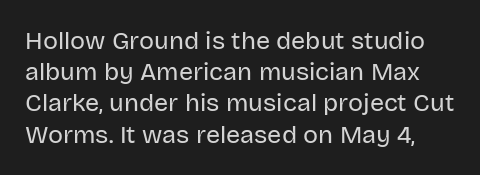
Look at the tracking — it's just the regular setting, nothing added. This is roman type, the default non-slanted kind. The face looks like a standard text weight, possibly lighter. Rule under the text: the space is simply empty.
